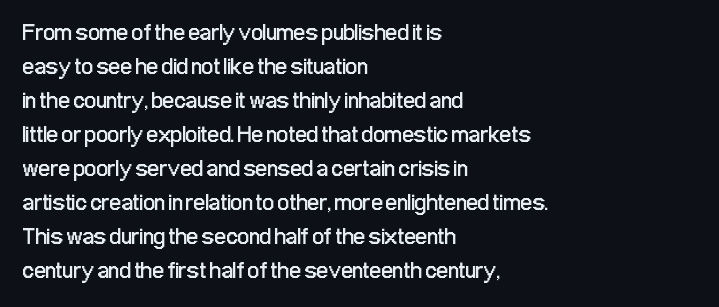
{"italic": "no", "bold": "no", "underline": "no", "align": "left", "line_spacing": "normal", "line_spacing_ratio": 1.48, "letter_spacing": "normal", "letter_spacing_em": 0.0, "glyph_px": 23}
